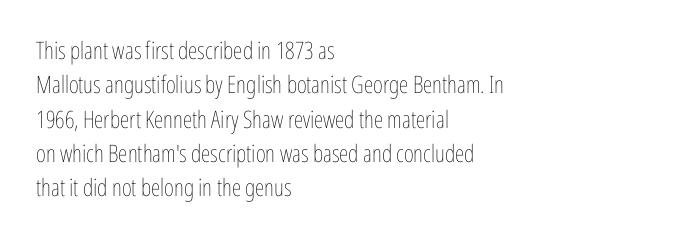
The image shows 24 px text type, upright; set left-aligned, normal line spacing (1.43x), normal letter spacing, not underlined.
